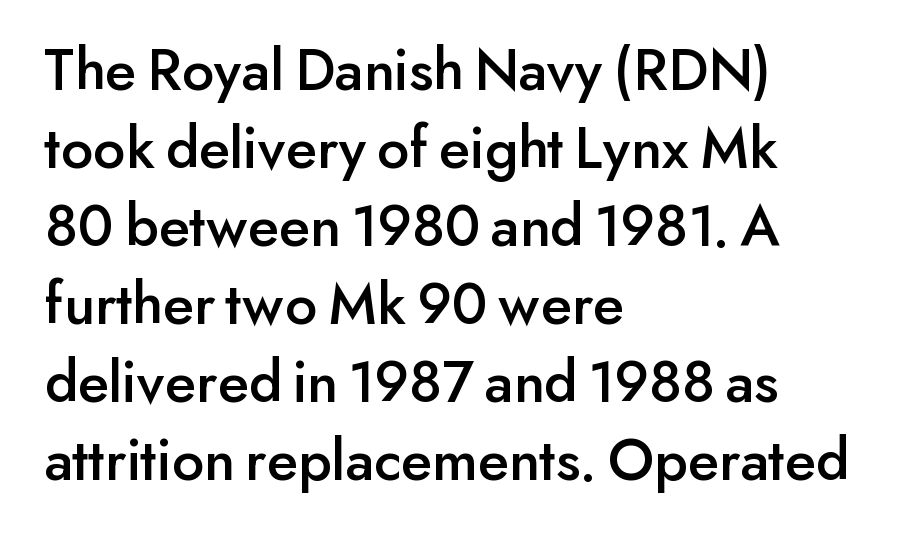
Here the designer chose a conventional face with non-uniform glyph widths. Tall strokes in this sample are plumb rather than angled. Standard letterfit; no display-style spreading of the glyphs. No feet cap the strokes, marking this as sans-serif type. Unmarked baselines from the first word to the last. Compared with a centered layout, this one pins lines to the left instead.
